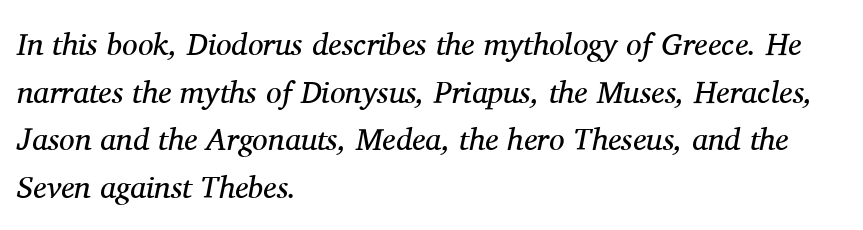
Default kerning and tracking; the words read as compact shapes. The compositor pushed each line to the left boundary. Looking at the ascenders, they clearly lean. Yep, those are serifs on the letters. Any mark beneath the type? The region is blank. Quick note: interline space is typical.
